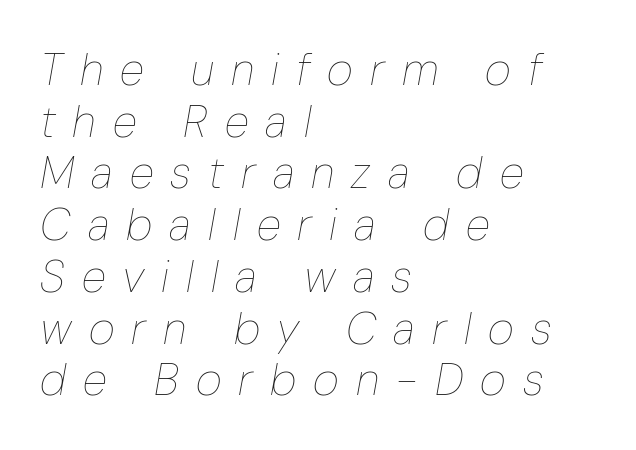
Q: Is the text bold? A: No.
Q: Is the text italic (slanted)? A: Yes, it leans right by about 10 degrees.
Q: Is the text underlined? A: No.
Q: How is the paragraph aligned? A: Left-aligned.
Q: Is the spacing between letters normal or unusually wide? A: Unusually wide.
Q: Is the spacing between lines tight, normal or loose? A: Tight.
Q: Width (condensed, normal, or wide)? A: Condensed.
Q: Stroke contrast? A: Low.
Q: x-height? A: Medium.
Q: Monospaced? A: No.
